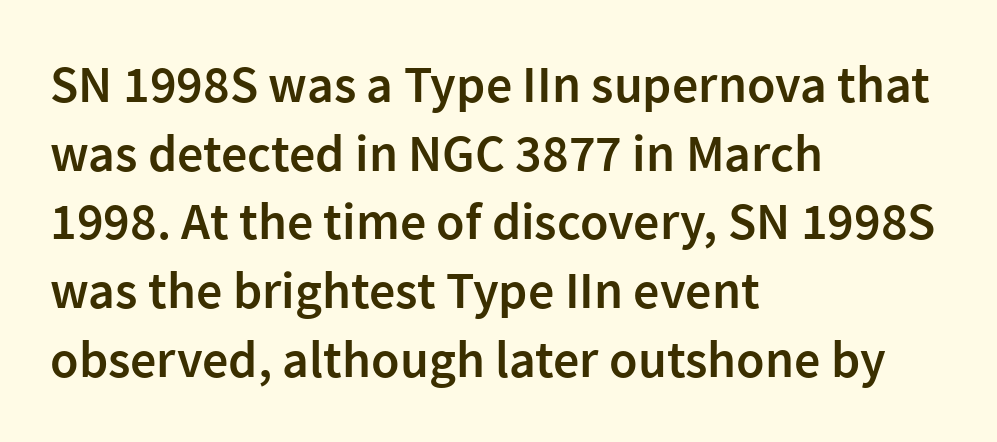
Q: Is the text bold? A: Semi-bold.
Q: Is the text italic (slanted)? A: No, it is upright.
Q: Is the typeface a serif or a sans-serif typeface? A: Sans-serif.
Q: Is the text underlined? A: No.
Q: How is the paragraph aligned? A: Left-aligned.
Q: Is the spacing between letters normal or unusually wide? A: Normal.
Q: Is the spacing between lines tight, normal or loose? A: Normal.
Q: Width (condensed, normal, or wide)? A: Normal.
Q: Stroke contrast? A: Low.
Q: x-height? A: Medium.
Q: Monospaced? A: No.
